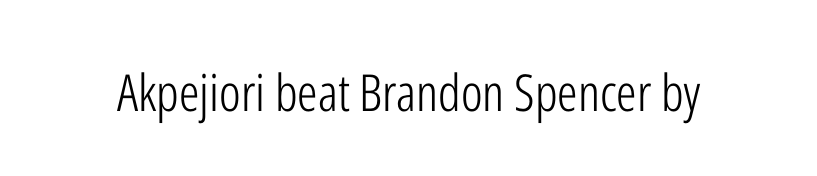
A typesetter would call this zero additional tracking. Serifs: no, the terminals of the letterforms are clean. Ordinary non-slanted type is in use. Is this a fixed-width face? No — the glyphs have proportional, varying widths. The weight tops out at a normal text grade.
